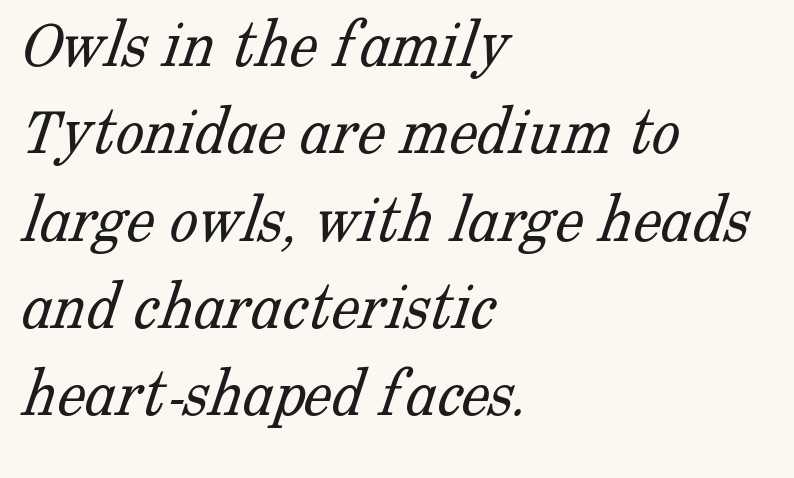
{"serif": "yes", "bold": "no", "weight": "light", "width": "normal", "stroke_contrast": "low", "x_height": "medium", "monospaced": "no", "underline": "no", "align": "left", "line_spacing_ratio": 1.23, "letter_spacing": "normal", "letter_spacing_em": 0.0, "glyph_px": 71}
